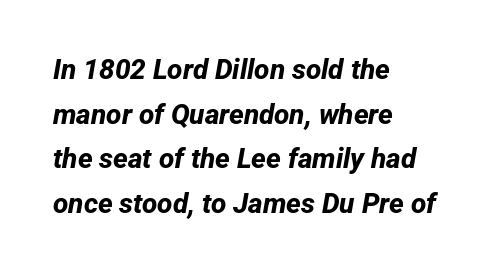
{"serif": "no", "bold": "yes", "weight": "bold", "width": "normal", "stroke_contrast": "low", "x_height": "medium", "monospaced": "no", "underline": "no", "align": "left", "line_spacing": "normal", "line_spacing_ratio": 1.59, "letter_spacing": "normal", "letter_spacing_em": 0.0, "glyph_px": 28}
